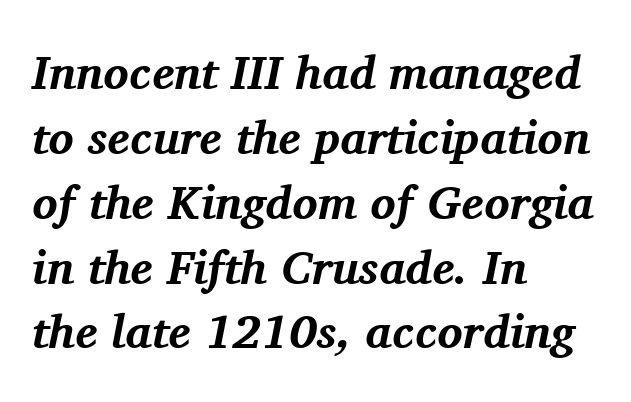
The image shows 47 px bold serif type, italic (leaning right); set left-aligned, normal line spacing (1.38x), normal letter spacing, not underlined; medium stroke contrast and a medium x-height.
